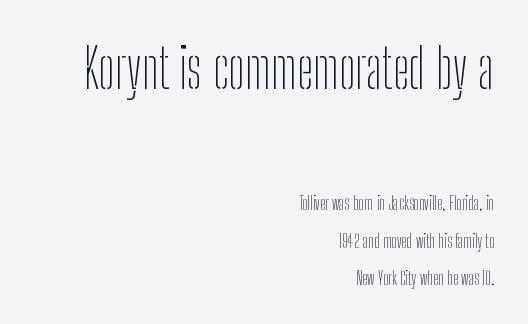
The image shows 55 px thin, condensed sans-serif type, upright; set right-aligned, loose line spacing (2.08x), normal letter spacing, not underlined; the first (top) block is 3.06x larger; low stroke contrast and a medium x-height.
